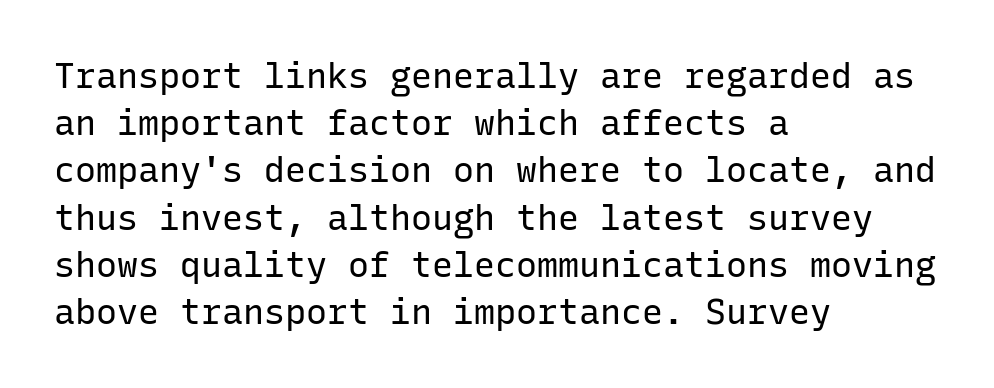
One-word summary of the alignment: left. This sample uses a sans-serif face. Italic? Not at all — the glyphs are vertical. Any mark beneath the type? The region is blank. Each stroke keeps to a modest, everyday thickness or less. The face used here is rendered with its standard letterfit.
